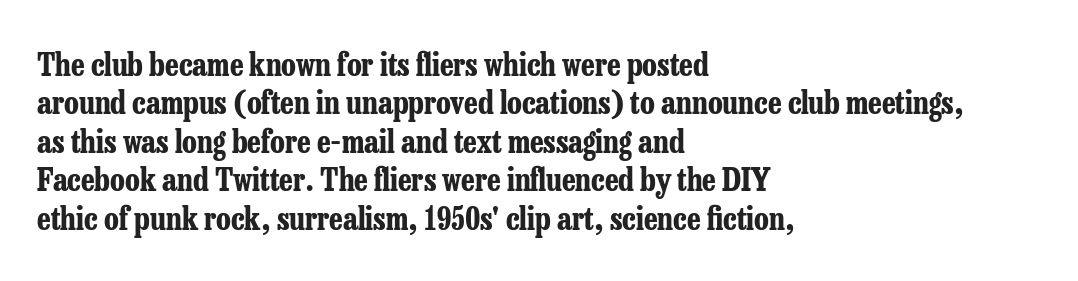
{"serif": "yes", "italic": "no", "bold": "yes", "weight": "bold", "width": "condensed", "stroke_contrast": "low", "x_height": "medium", "monospaced": "no", "underline": "no", "align": "left", "line_spacing_ratio": 1.24, "letter_spacing": "normal", "letter_spacing_em": 0.0, "glyph_px": 31}
